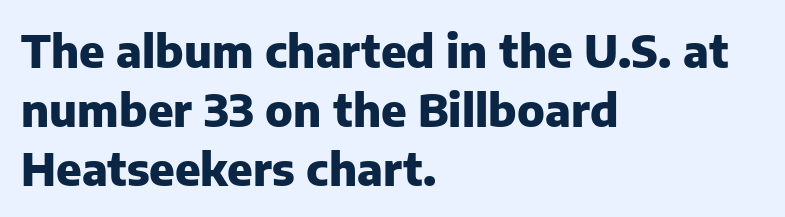
{"serif": "no", "italic": "no", "bold": "yes", "weight": "heavy", "width": "normal", "stroke_contrast": "low", "x_height": "medium", "monospaced": "no", "underline": "no", "align": "left", "line_spacing": "normal", "line_spacing_ratio": 1.31, "letter_spacing": "normal", "letter_spacing_em": 0.0, "glyph_px": 45}
